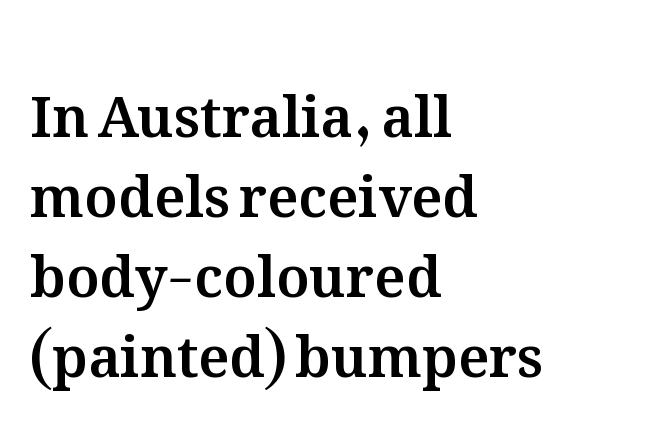
The image shows 56 px text type, upright; set left-aligned, normal line spacing (1.43x), normal letter spacing, not underlined; medium stroke contrast and a medium x-height.
